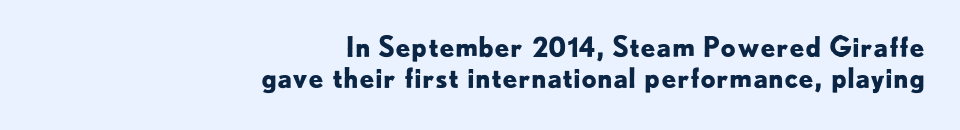
The space beneath each line is pristine and unruled. Is there any slant? The stems are plumb. The space between consecutive lines is stingy. Short and long lines alike share a common ending point at right.
